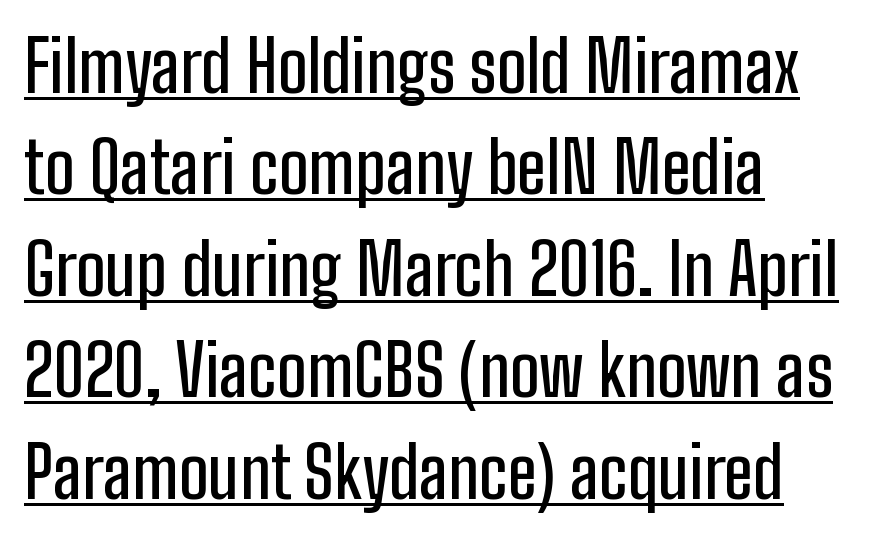
{"serif": "no", "italic": "no", "width": "condensed", "stroke_contrast": "low", "x_height": "medium", "monospaced": "no", "underline": "yes", "align": "left", "line_spacing": "normal", "line_spacing_ratio": 1.45, "letter_spacing": "normal", "letter_spacing_em": 0.0, "glyph_px": 70}
